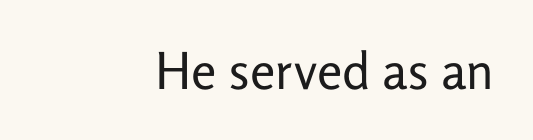
The image shows 51 px regular-weight sans-serif type, upright; set right-aligned, normal letter spacing, not underlined; low stroke contrast and a medium x-height.
